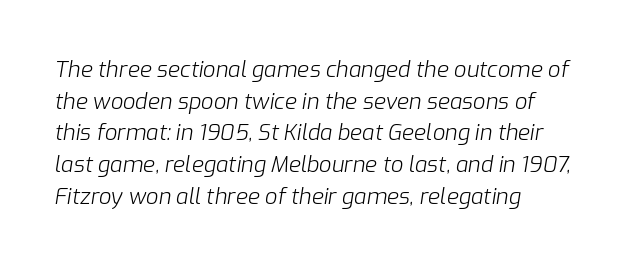
{"italic": "yes", "lean": "right", "slant_degrees": 9, "bold": "no", "underline": "no", "align": "left", "line_spacing": "normal", "line_spacing_ratio": 1.44, "letter_spacing": "normal", "letter_spacing_em": 0.0, "glyph_px": 22}
